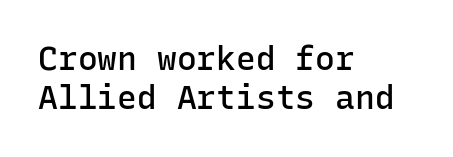
The image shows 33 px semibold sans-serif type, upright, monospaced; set left-aligned, line spacing 1.19x, normal letter spacing, not underlined; low stroke contrast and a medium x-height.
